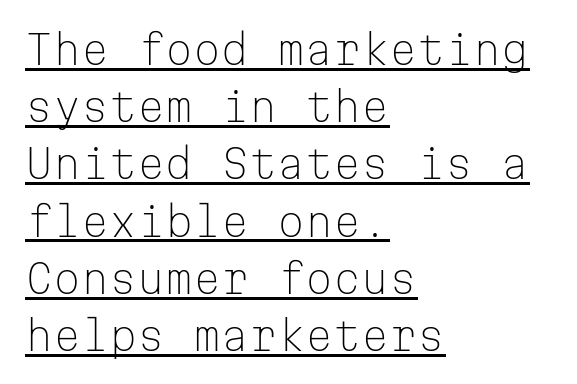
{"serif": "no", "italic": "no", "bold": "no", "weight": "light", "width": "normal", "stroke_contrast": "low", "x_height": "medium", "monospaced": "yes", "underline": "yes", "align": "left", "line_spacing": "normal", "line_spacing_ratio": 1.43, "letter_spacing": "normal", "letter_spacing_em": 0.0, "glyph_px": 40}
